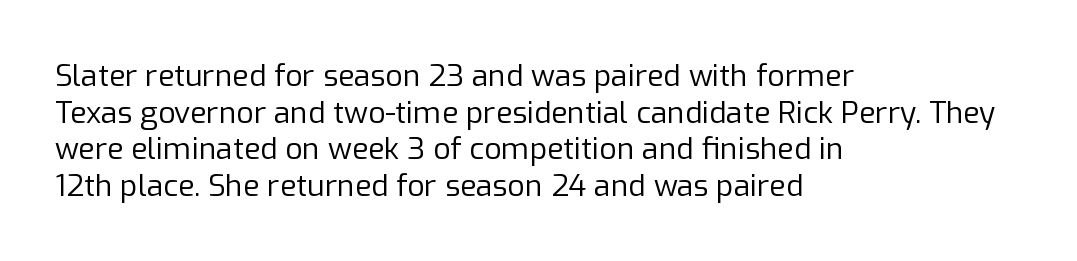
The image shows 30 px regular-weight sans-serif type, upright; set left-aligned, line spacing 1.22x, normal letter spacing, not underlined; low stroke contrast and a medium x-height.
